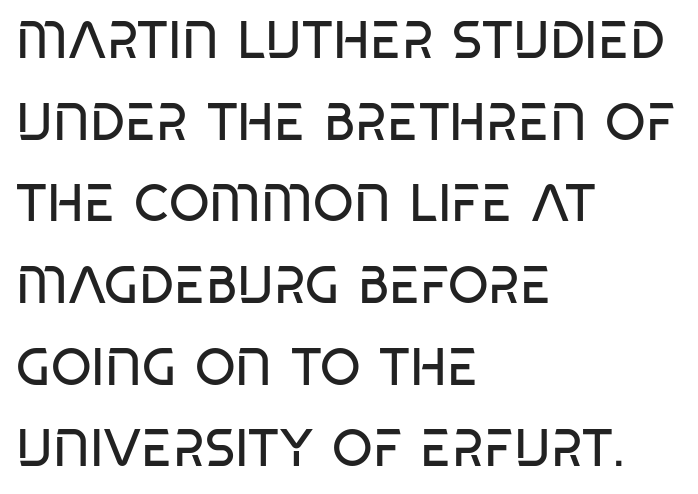
The image shows 52 px regular-weight, condensed sans-serif type, upright; set left-aligned, normal line spacing (1.57x), normal letter spacing, not underlined; low stroke contrast and a large x-height.
